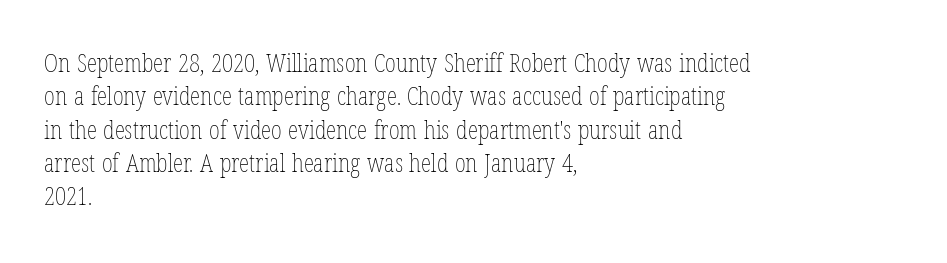
Compared with typical paragraphs, the rows here are spaced about the same. The letters stand straight up with perfectly vertical stems. Short and long lines alike share a common starting point at left. Is the stroke heavy? The answer is a plain regular-or-lighter. In terms of letterspacing, this is plain default setting. Just letters on the line, the space beneath them empty.
